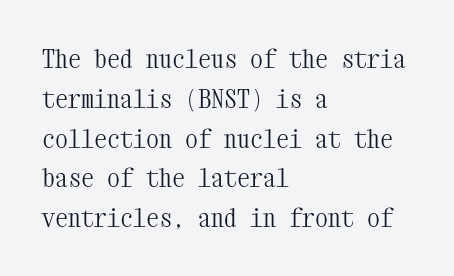
Nobody touched the tracking dial on this one. Line starts are locked; line ends wander. The block of text has a typical density, with ordinary space between rows. The glyphs are unaccompanied by any horizontal stroke below them. Notice how the stems are strictly vertical — no italics here. These glyphs show unthickened strokes, regular width or finer.
